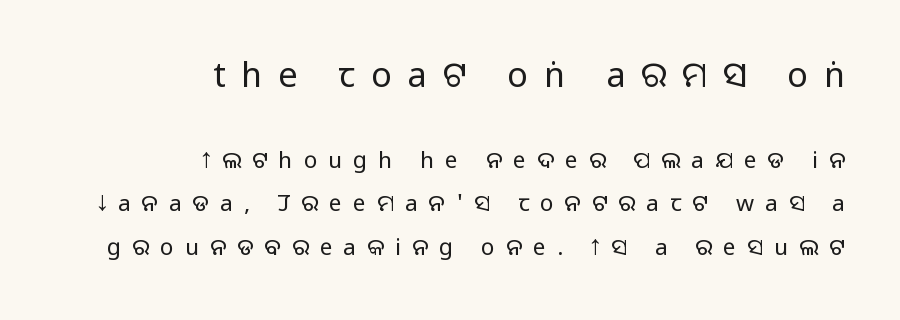
Q: Is the text bold? A: No.
Q: Is the text italic (slanted)? A: No, it is upright.
Q: Is the typeface a serif or a sans-serif typeface? A: Sans-serif.
Q: Is the text underlined? A: No.
Q: How is the paragraph aligned? A: Right-aligned.
Q: Is the spacing between letters normal or unusually wide? A: Unusually wide.
Q: Which block of text is set in a larger size, the first (top) or the second (bottom)? A: The first (top) one.
Q: Width (condensed, normal, or wide)? A: Normal.
Q: Stroke contrast? A: Low.
Q: x-height? A: Large.
Q: Monospaced? A: No.
